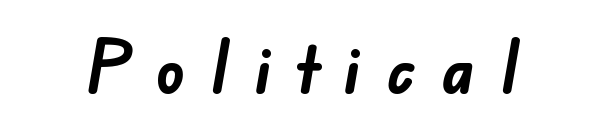
The strip under each line holds only bare page. This sample has the flowing, uneven cadence of proportional lettering. Compared with typical body copy, the letter spacing here is much looser. What weight is shown? A full bold with thick strokes.
